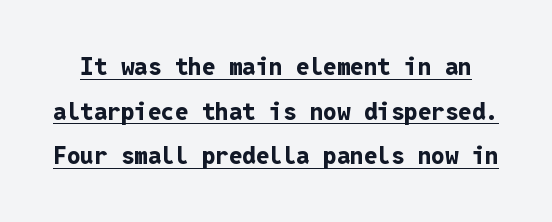
{"italic": "no", "bold": "yes", "underline": "yes", "line_spacing_ratio": 1.86, "letter_spacing": "normal", "letter_spacing_em": 0.0, "glyph_px": 24}
